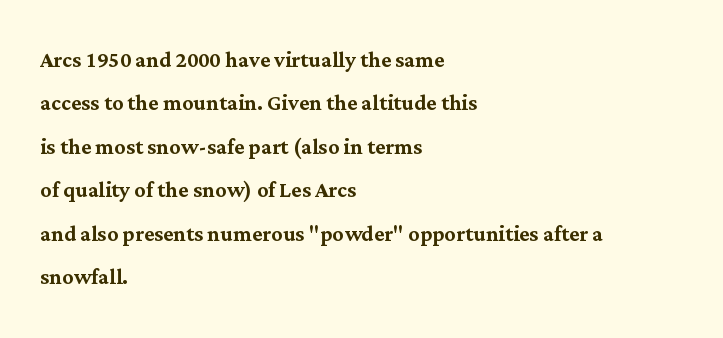
Q: Is the text italic (slanted)? A: No, it is upright.
Q: Is the typeface a serif or a sans-serif typeface? A: Serif.
Q: Is the text underlined? A: No.
Q: How is the paragraph aligned? A: Left-aligned.
Q: Is the spacing between letters normal or unusually wide? A: Normal.
Q: Is the spacing between lines tight, normal or loose? A: Normal.
Q: Width (condensed, normal, or wide)? A: Normal.
Q: Stroke contrast? A: Medium.
Q: x-height? A: Medium.
Q: Monospaced? A: No.
